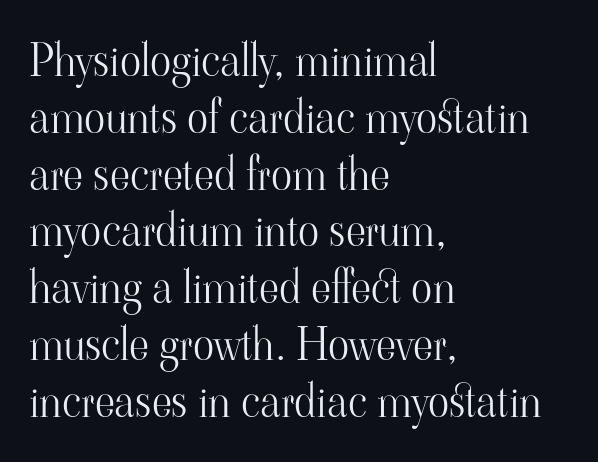
The image shows 44 px light serif type, upright; set left-aligned, normal line spacing (1.29x), normal letter spacing, not underlined; high stroke contrast and a small x-height.
